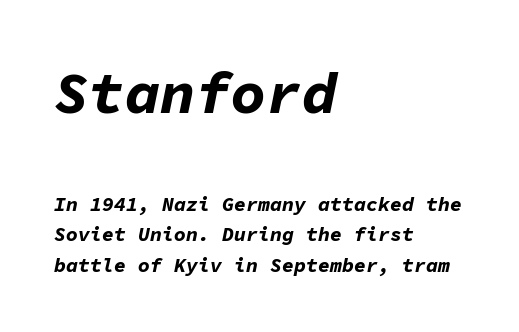
Q: Is the text bold? A: Yes.
Q: Is the text italic (slanted)? A: Yes, it leans right by about 11 degrees.
Q: Is the text underlined? A: No.
Q: How is the paragraph aligned? A: Left-aligned.
Q: Is the spacing between letters normal or unusually wide? A: Normal.
Q: Is the spacing between lines tight, normal or loose? A: Normal.
Q: Which block of text is set in a larger size, the first (top) or the second (bottom)? A: The first (top) one.
Q: Width (condensed, normal, or wide)? A: Normal.
Q: Stroke contrast? A: Low.
Q: x-height? A: Medium.
Q: Monospaced? A: Yes.
